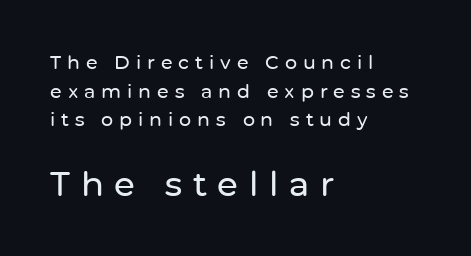
Q: Is the text italic (slanted)? A: No, it is upright.
Q: Is the typeface a serif or a sans-serif typeface? A: Sans-serif.
Q: Is the text underlined? A: No.
Q: How is the paragraph aligned? A: Left-aligned.
Q: Is the spacing between letters normal or unusually wide? A: Unusually wide.
Q: Is the spacing between lines tight, normal or loose? A: Normal.
Q: Which block of text is set in a larger size, the first (top) or the second (bottom)? A: The second (bottom) one.
Q: Width (condensed, normal, or wide)? A: Normal.
Q: Stroke contrast? A: Low.
Q: x-height? A: Medium.
Q: Monospaced? A: No.
